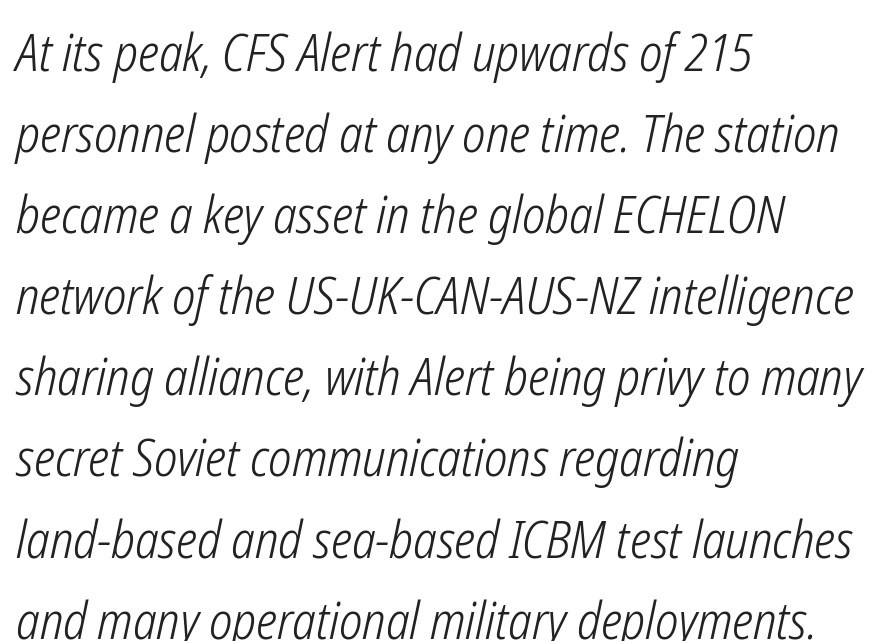
Bold? No — there's no thickening of the strokes. These lines are set flush left with a ragged right edge. Tall strokes in this sample are angled rather than plumb. A typesetter would call this proportional, since set widths differ per character.
